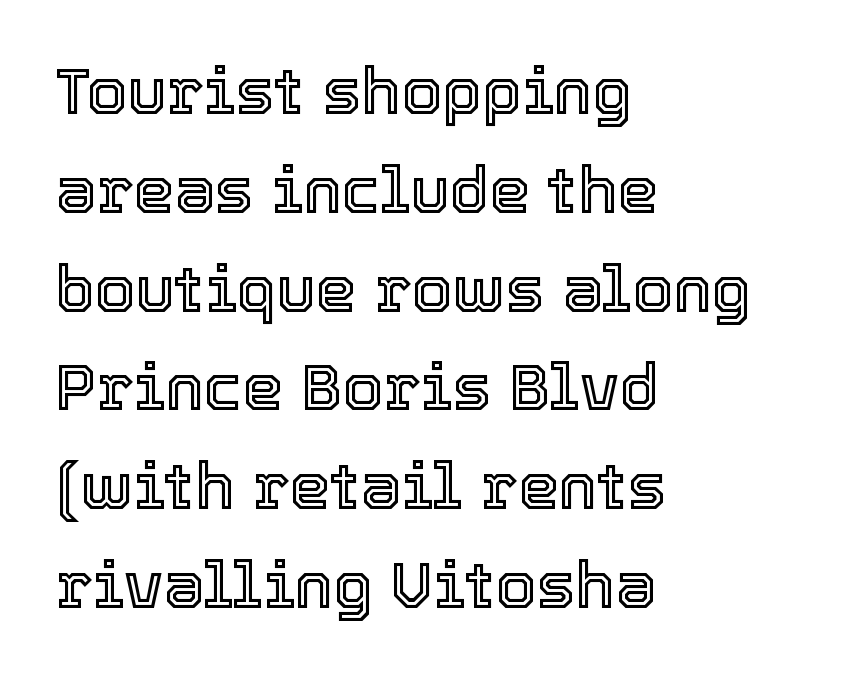
{"italic": "no", "width": "normal", "x_height": "medium", "monospaced": "no", "underline": "no", "align": "left", "line_spacing": "normal", "line_spacing_ratio": 1.52, "letter_spacing": "normal", "letter_spacing_em": 0.0, "glyph_px": 65}
